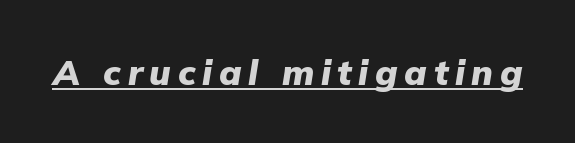
{"italic": "yes", "lean": "right", "slant_degrees": 9, "bold": "yes", "weight": "heavy", "width": "normal", "stroke_contrast": "low", "x_height": "medium", "monospaced": "no", "underline": "yes", "glyph_px": 35}
